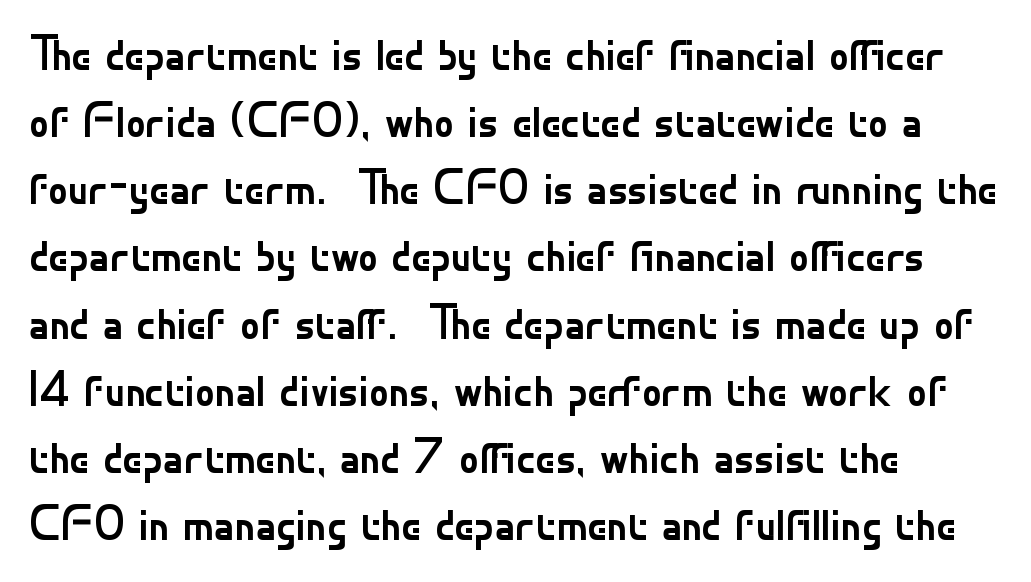
{"serif": "no", "italic": "no", "bold": "no", "weight": "regular", "width": "normal", "stroke_contrast": "low", "x_height": "small", "monospaced": "no", "underline": "no", "align": "left", "line_spacing": "normal", "line_spacing_ratio": 1.37, "letter_spacing": "normal", "letter_spacing_em": 0.0, "glyph_px": 49}
